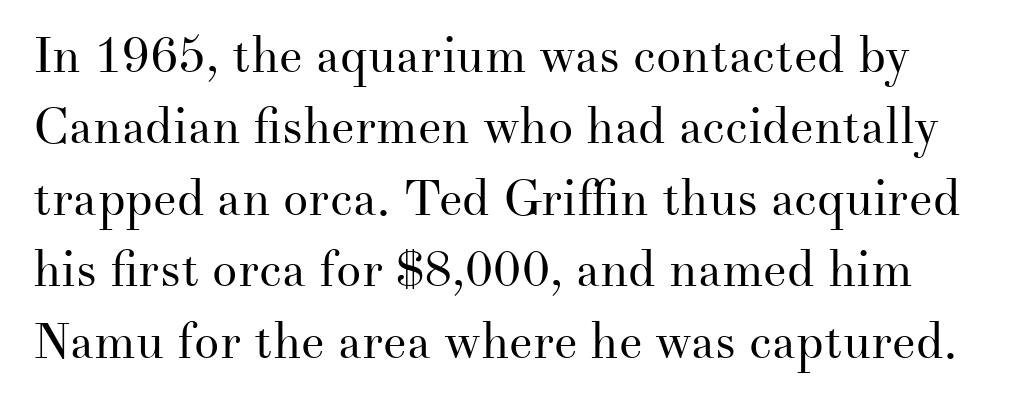
Summary of vertical rhythm: regular, with standard interline spacing. A typesetter would call this zero additional tracking. Anything drawn beneath the words? Only blank space. The characters display serif detailing at their extremities. Spacing verdict: proportional, widths tailored to each character. Stroke mass is kept to a normal reading level or below.
